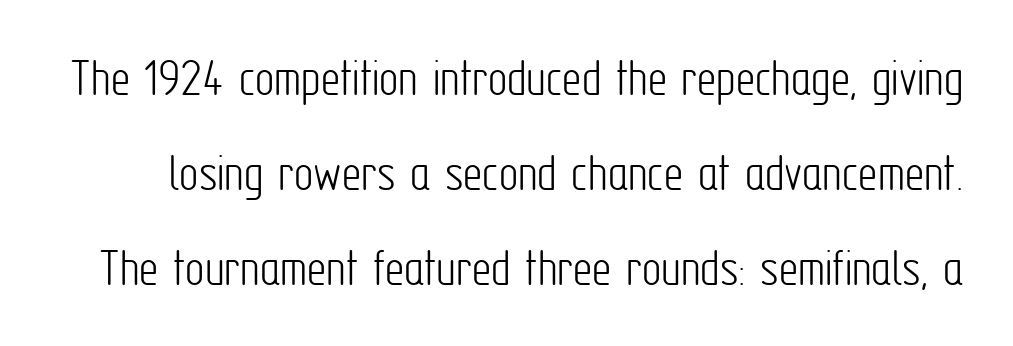
The image shows 54 px light, condensed sans-serif type, upright; set line spacing 1.76x, normal letter spacing, not underlined; low stroke contrast and a medium x-height.
